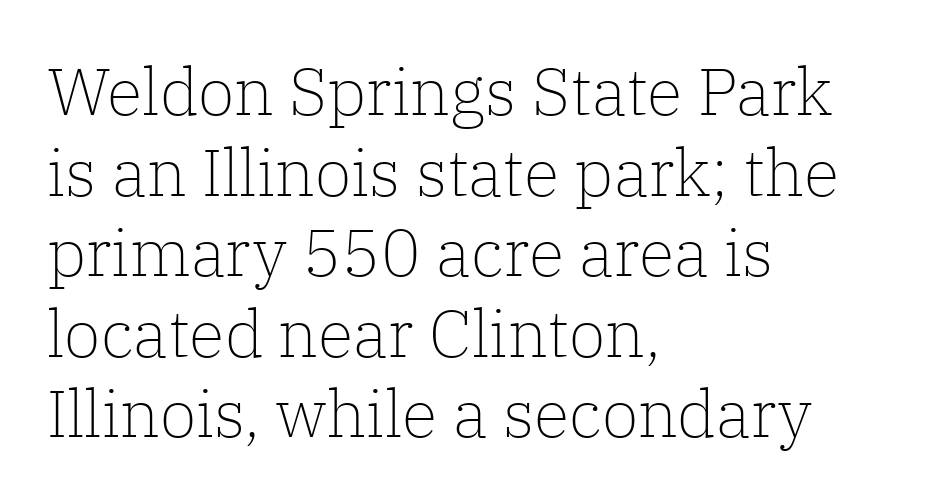
This sample uses a serif face. This reads as an unemphasized weight, regular at the heaviest. Style check: upright. Rule under the text: the space is simply empty. The letterforms sit shoulder to shoulder at normal distance.
